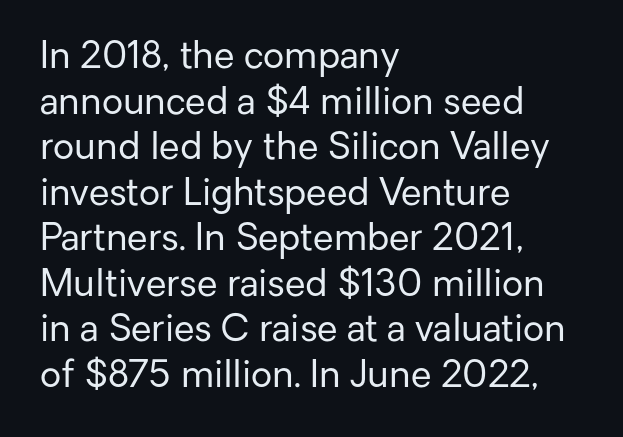
{"serif": "no", "italic": "no", "bold": "no", "weight": "regular", "width": "normal", "stroke_contrast": "low", "x_height": "medium", "monospaced": "no", "underline": "no", "align": "left", "line_spacing_ratio": 1.23, "letter_spacing": "normal", "letter_spacing_em": 0.0, "glyph_px": 37}
